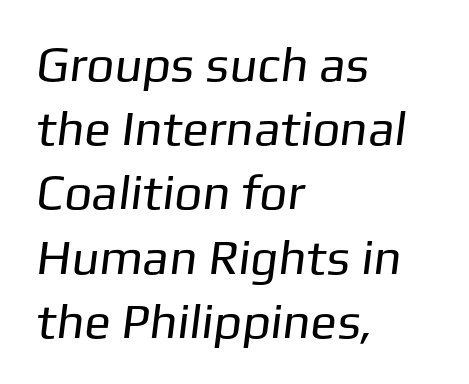
The image shows 49 px regular-weight sans-serif type; set left-aligned, normal line spacing (1.31x), normal letter spacing, not underlined; low stroke contrast and a medium x-height.
